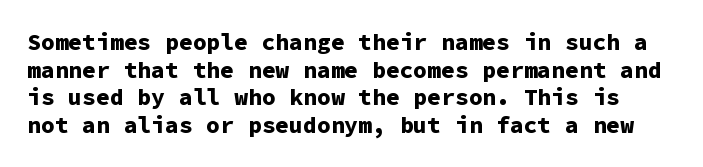
The image shows 23 px bold type, upright; set line spacing 1.2x, normal letter spacing, not underlined.
